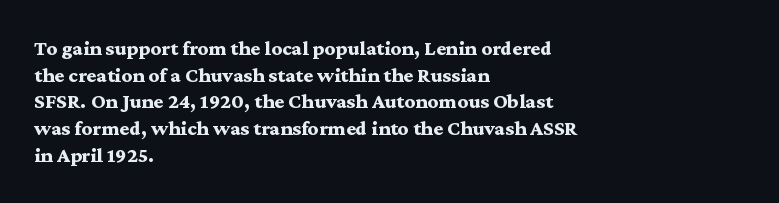
{"italic": "no", "bold": "yes", "underline": "no", "align": "left", "line_spacing": "normal", "line_spacing_ratio": 1.27, "letter_spacing": "normal", "letter_spacing_em": 0.0, "glyph_px": 21}
